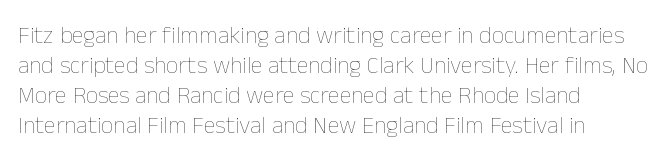
Q: Is the text bold? A: No.
Q: Is the text italic (slanted)? A: No, it is upright.
Q: Is the text underlined? A: No.
Q: How is the paragraph aligned? A: Left-aligned.
Q: Is the spacing between letters normal or unusually wide? A: Normal.
Q: Is the spacing between lines tight, normal or loose? A: Normal.
